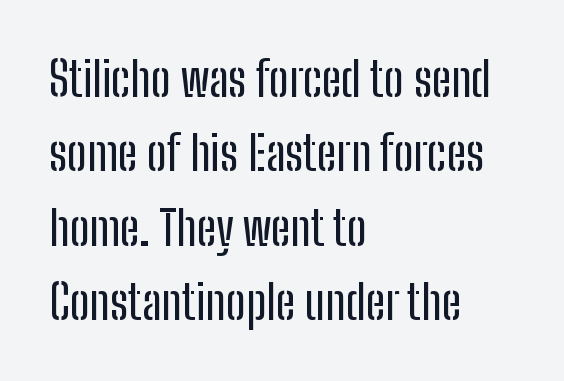
Q: Is the text italic (slanted)? A: No, it is upright.
Q: Is the typeface a serif or a sans-serif typeface? A: Sans-serif.
Q: Is the text underlined? A: No.
Q: How is the paragraph aligned? A: Left-aligned.
Q: Is the spacing between letters normal or unusually wide? A: Normal.
Q: Is the spacing between lines tight, normal or loose? A: Normal.
Q: Width (condensed, normal, or wide)? A: Condensed.
Q: Stroke contrast? A: Low.
Q: x-height? A: Medium.
Q: Monospaced? A: No.
